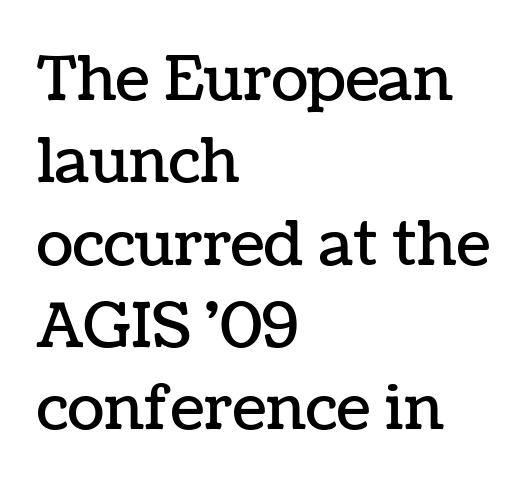
Q: Is the text italic (slanted)? A: No, it is upright.
Q: Is the text underlined? A: No.
Q: How is the paragraph aligned? A: Left-aligned.
Q: Is the spacing between letters normal or unusually wide? A: Normal.
Q: Is the spacing between lines tight, normal or loose? A: Normal.
Q: Width (condensed, normal, or wide)? A: Normal.
Q: Stroke contrast? A: Low.
Q: x-height? A: Medium.
Q: Monospaced? A: No.
